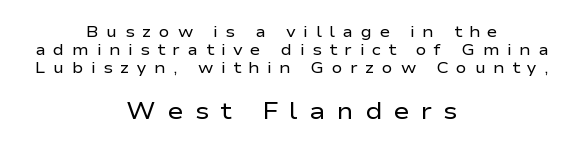
{"italic": "no", "bold": "no", "underline": "no", "align": "center", "line_spacing": "tight", "line_spacing_ratio": 1.14, "letter_spacing": "wide", "letter_spacing_em": 0.47, "larger_block": "second", "size_ratio": 1.5, "glyph_px": 24}
